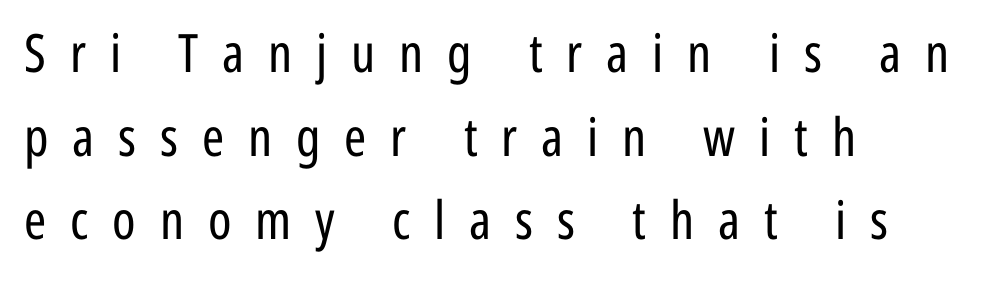
{"serif": "no", "italic": "no", "bold": "no", "weight": "regular", "width": "condensed", "stroke_contrast": "low", "x_height": "medium", "monospaced": "no", "underline": "no", "align": "left", "line_spacing": "normal", "line_spacing_ratio": 1.58, "letter_spacing": "wide", "letter_spacing_em": 0.45, "glyph_px": 53}
